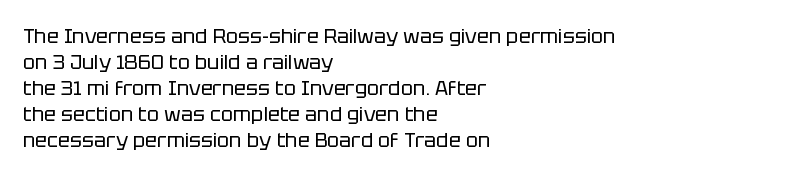
Where is the straight margin? On the left. This sample keeps an unexceptional amount of space between lines. The typesetting does not lean heavy: it is not bold. The gaps between neighbouring characters are ordinary and unremarkable. A clean baseline with only descenders dipping below it.
